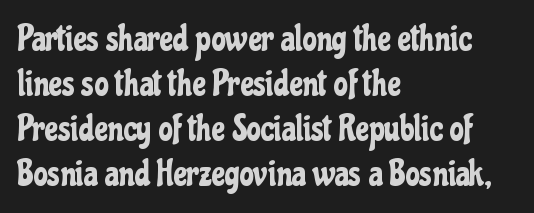
Examine the stroke ends and you'll find no serifs. Bare-footed words on every line. Each letter keeps its own natural width here, so spacing adapts to shape. Spacing between characters is what you'd get straight out of the box. How would I describe the line gaps? Plain and ordinary.
